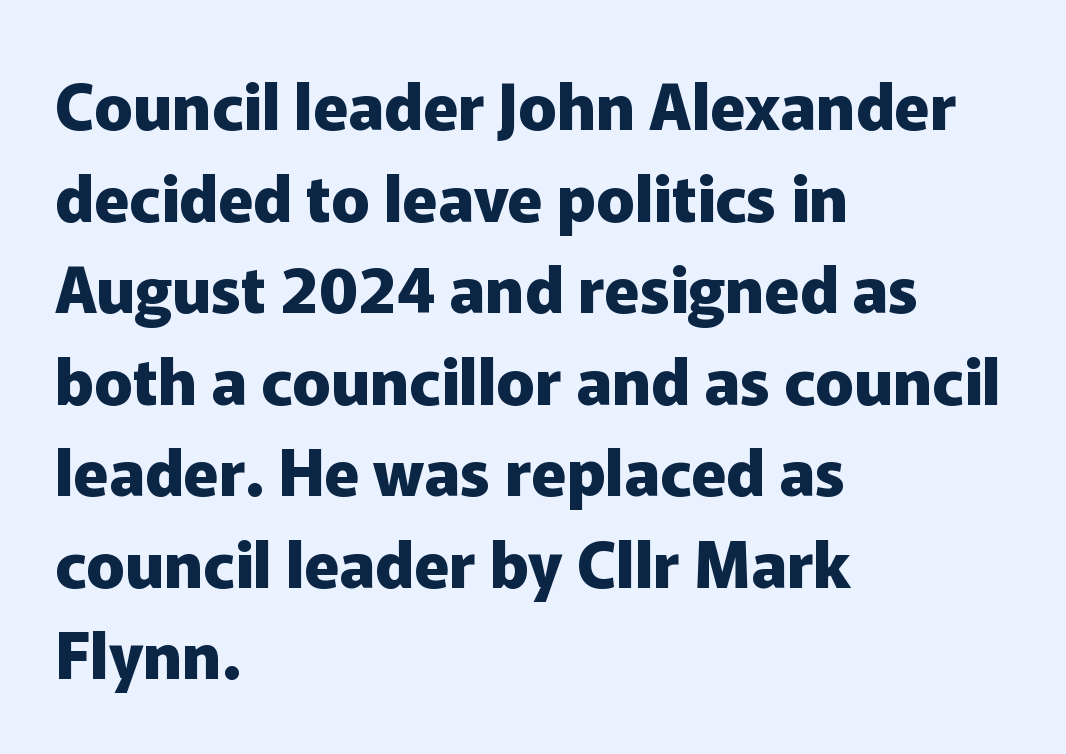
{"serif": "no", "italic": "no", "bold": "yes", "weight": "heavy", "width": "normal", "stroke_contrast": "low", "x_height": "medium", "monospaced": "no", "underline": "no", "align": "left", "line_spacing": "normal", "line_spacing_ratio": 1.43, "letter_spacing": "normal", "letter_spacing_em": 0.0, "glyph_px": 64}
